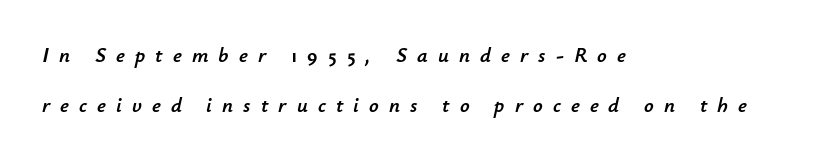
The image shows 21 px text type, italic (leaning right); set left-aligned, loose line spacing (2.4x), unusually wide letter spacing (+0.48 em), not underlined.
